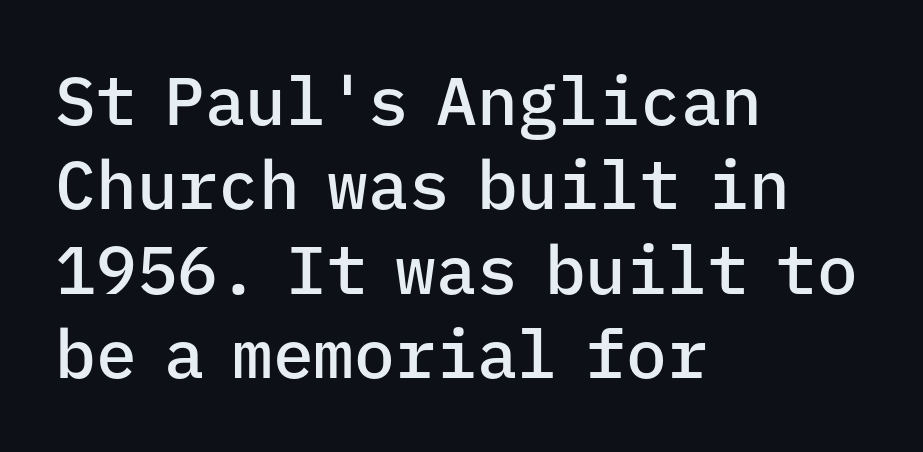
Q: Is the text bold? A: Semi-bold.
Q: Is the text italic (slanted)? A: No, it is upright.
Q: Is the typeface a serif or a sans-serif typeface? A: Sans-serif.
Q: Is the text underlined? A: No.
Q: How is the paragraph aligned? A: Left-aligned.
Q: Is the spacing between letters normal or unusually wide? A: Normal.
Q: Width (condensed, normal, or wide)? A: Normal.
Q: Stroke contrast? A: Low.
Q: x-height? A: Medium.
Q: Monospaced? A: Yes.
